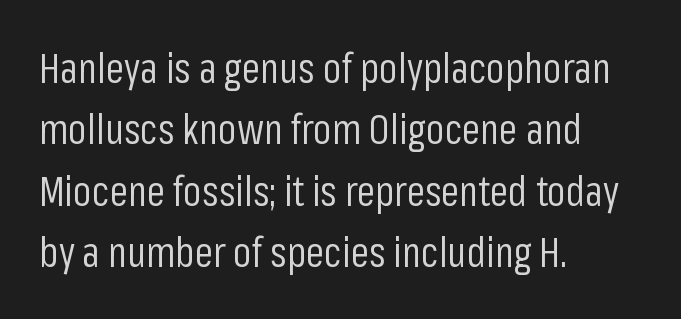
The image shows 41 px regular-weight, condensed sans-serif type, upright; set left-aligned, normal line spacing (1.5x), normal letter spacing, not underlined; low stroke contrast and a medium x-height.
